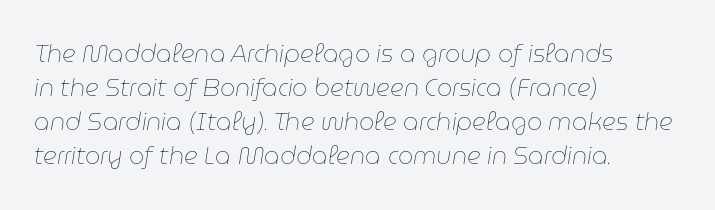
The image shows 24 px text type, italic (leaning right); set left-aligned, normal line spacing (1.42x), normal letter spacing, not underlined.
